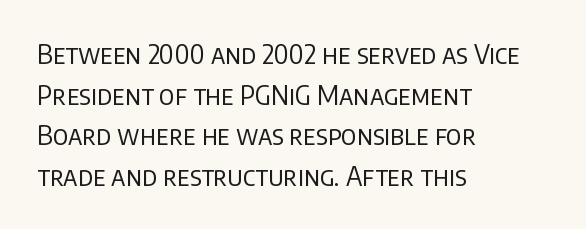
Q: Is the text bold? A: No.
Q: Is the text italic (slanted)? A: No, it is upright.
Q: Is the text underlined? A: No.
Q: How is the paragraph aligned? A: Left-aligned.
Q: Is the spacing between letters normal or unusually wide? A: Normal.
Q: Is the spacing between lines tight, normal or loose? A: Normal.
